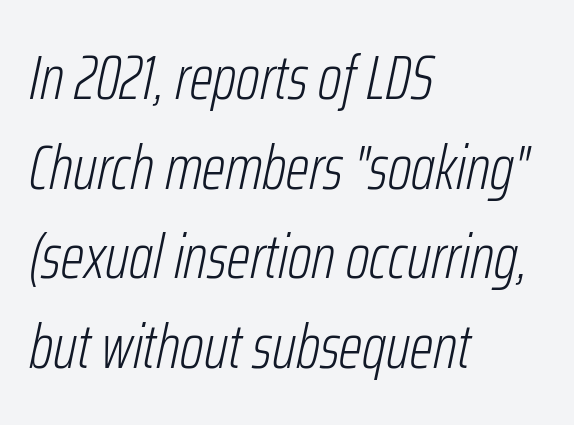
Q: Is the text bold? A: No.
Q: Is the text italic (slanted)? A: Yes, it leans right by about 12 degrees.
Q: Is the text underlined? A: No.
Q: How is the paragraph aligned? A: Left-aligned.
Q: Is the spacing between letters normal or unusually wide? A: Normal.
Q: Is the spacing between lines tight, normal or loose? A: Normal.
Q: Width (condensed, normal, or wide)? A: Condensed.
Q: Stroke contrast? A: Low.
Q: x-height? A: Medium.
Q: Monospaced? A: No.
